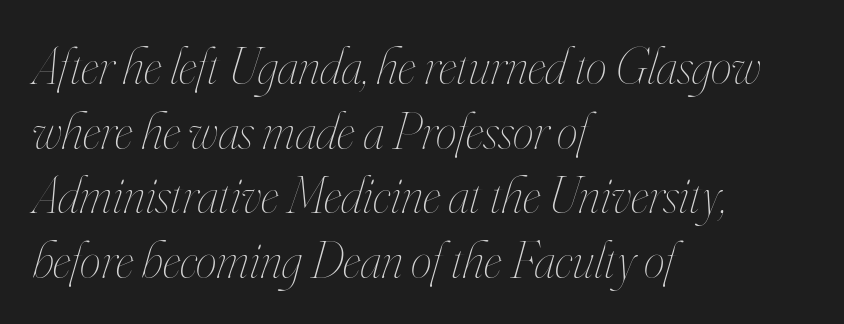
{"italic": "yes", "lean": "right", "slant_degrees": 16, "bold": "no", "weight": "thin", "width": "condensed", "stroke_contrast": "high", "x_height": "small", "monospaced": "no", "underline": "no", "align": "left", "line_spacing_ratio": 1.22, "letter_spacing": "normal", "letter_spacing_em": 0.0, "glyph_px": 53}
